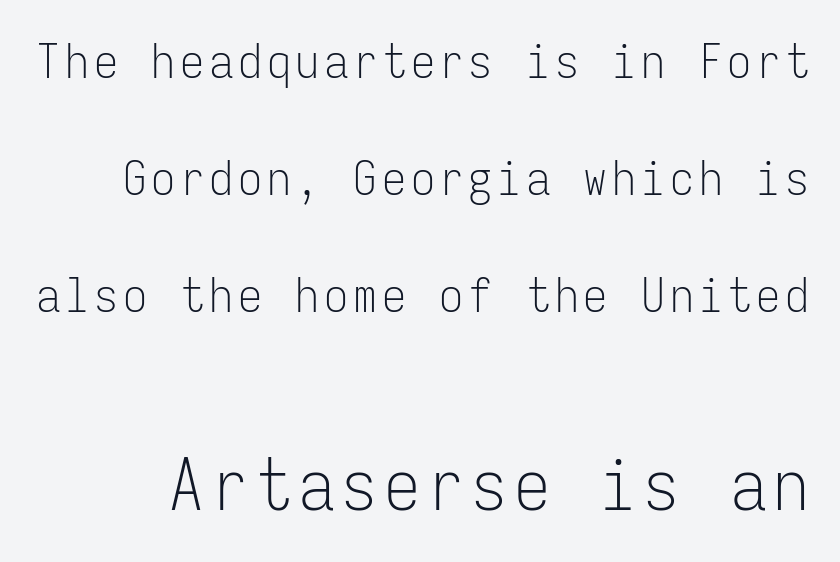
Here the designer chose a console-style face with uniform glyph widths. The face looks like a standard text weight, possibly lighter. Quick note: underline off. Horizontal bands of white between lines are thick stripes. Nothing sits at the stroke ends, so this counts as sans-serif. The font's upright variant was chosen for this text.
